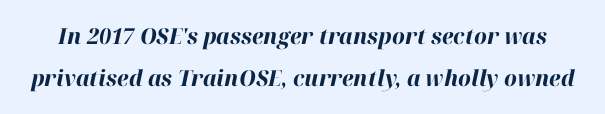
The image shows 22 px bold type, italic (leaning right); set loose line spacing (1.92x), normal letter spacing, not underlined.
